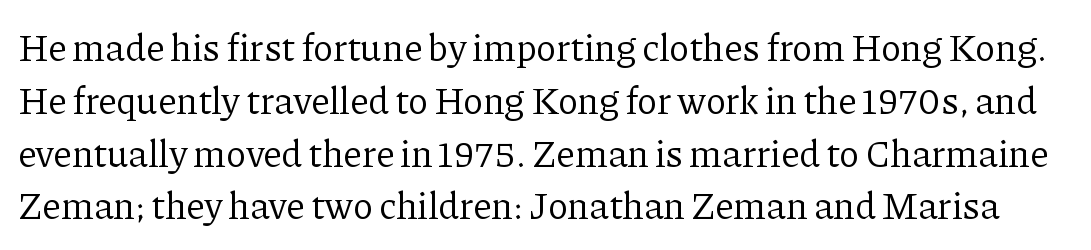
{"serif": "yes", "italic": "no", "bold": "no", "weight": "regular", "width": "normal", "stroke_contrast": "low", "x_height": "medium", "monospaced": "no", "underline": "no", "line_spacing": "normal", "line_spacing_ratio": 1.39, "letter_spacing": "normal", "letter_spacing_em": 0.0, "glyph_px": 38}
